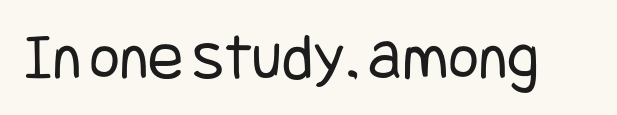
{"serif": "no", "italic": "no", "bold": "no", "weight": "regular", "width": "condensed", "stroke_contrast": "low", "x_height": "large", "underline": "no", "letter_spacing": "normal", "letter_spacing_em": 0.0, "glyph_px": 66}
